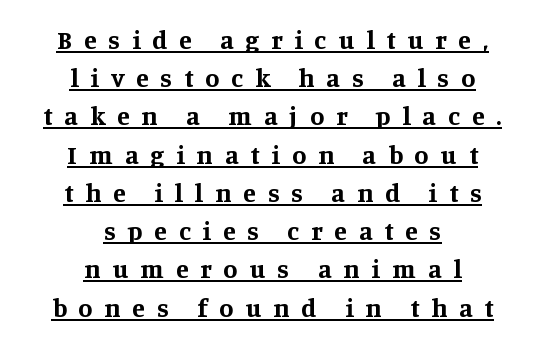
A typesetter would call this heavily tracked-out type. Alignment: centered. A typographer would call this underscored text. The space between consecutive lines is moderate.
